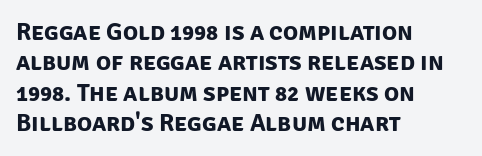
{"bold": "yes", "underline": "no", "align": "left", "line_spacing_ratio": 1.22, "letter_spacing": "normal", "letter_spacing_em": 0.0, "glyph_px": 25}
